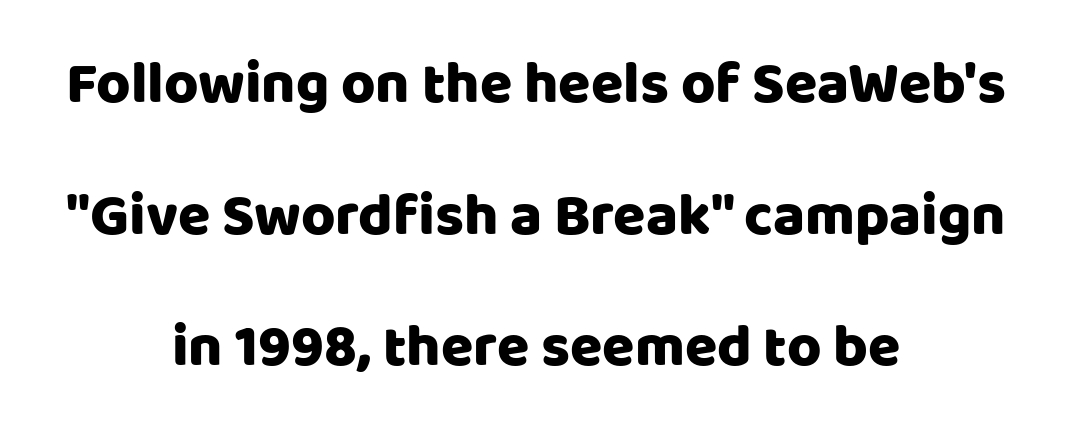
{"serif": "no", "italic": "no", "width": "normal", "stroke_contrast": "low", "x_height": "large", "monospaced": "no", "underline": "no", "align": "center", "line_spacing": "loose", "line_spacing_ratio": 2.23, "letter_spacing": "normal", "letter_spacing_em": 0.0, "glyph_px": 59}
